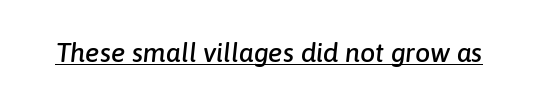
{"italic": "yes", "lean": "right", "slant_degrees": 6, "underline": "yes", "letter_spacing": "normal", "letter_spacing_em": 0.0, "glyph_px": 27}
